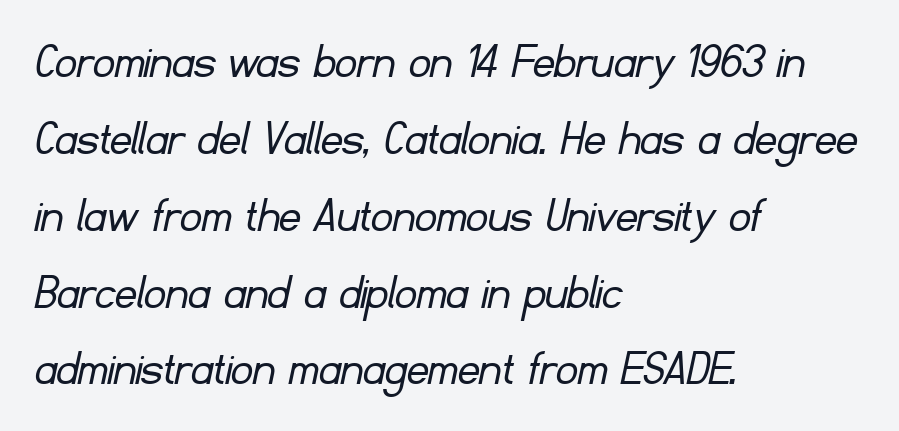
Caption: multi-line text, flush left, ragged right. The horizontal fit of the characters is conventional and even. This reads as an unemphasized weight, regular at the heaviest. In terms of letterform style, serifs are entirely absent. Lines of text with bare space underneath.
